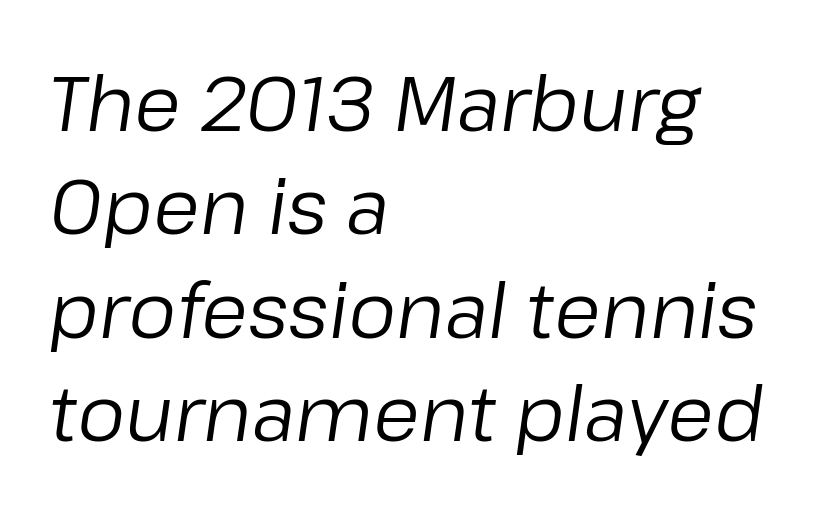
Q: Is the text bold? A: No.
Q: Is the text italic (slanted)? A: Yes, it leans right by about 8 degrees.
Q: Is the text underlined? A: No.
Q: How is the paragraph aligned? A: Left-aligned.
Q: Is the spacing between letters normal or unusually wide? A: Normal.
Q: Is the spacing between lines tight, normal or loose? A: Normal.
Q: Width (condensed, normal, or wide)? A: Normal.
Q: Stroke contrast? A: Low.
Q: x-height? A: Medium.
Q: Monospaced? A: No.
